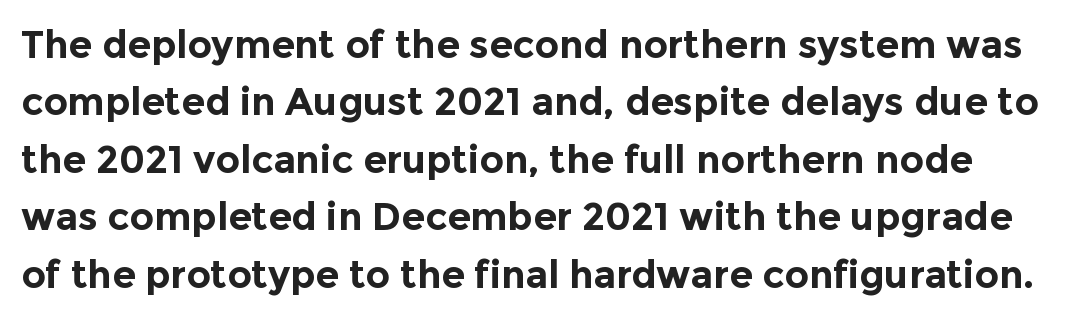
{"serif": "no", "italic": "no", "bold": "yes", "weight": "bold", "width": "normal", "x_height": "medium", "monospaced": "no", "underline": "no", "line_spacing": "normal", "line_spacing_ratio": 1.51, "letter_spacing": "normal", "letter_spacing_em": 0.0, "glyph_px": 38}
